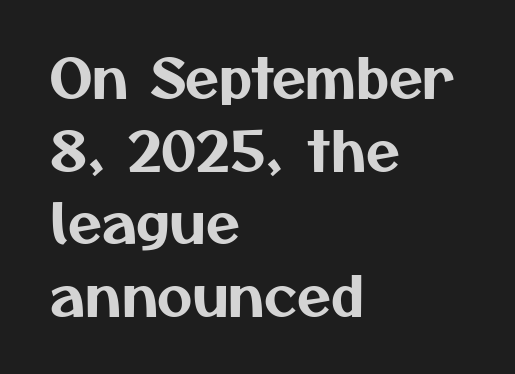
{"serif": "no", "width": "normal", "stroke_contrast": "medium", "x_height": "medium", "monospaced": "no", "underline": "no", "align": "left", "line_spacing": "normal", "line_spacing_ratio": 1.32, "letter_spacing": "normal", "letter_spacing_em": 0.0, "glyph_px": 55}
